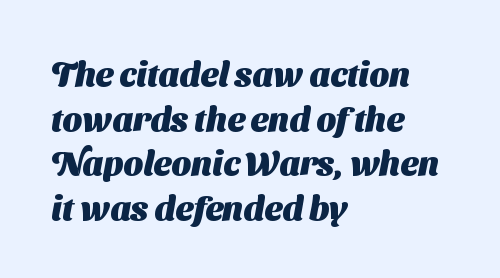
{"serif": "no", "bold": "yes", "weight": "heavy", "width": "normal", "stroke_contrast": "medium", "x_height": "medium", "monospaced": "no", "underline": "no", "align": "left", "line_spacing": "normal", "line_spacing_ratio": 1.31, "letter_spacing": "normal", "letter_spacing_em": 0.0, "glyph_px": 34}
